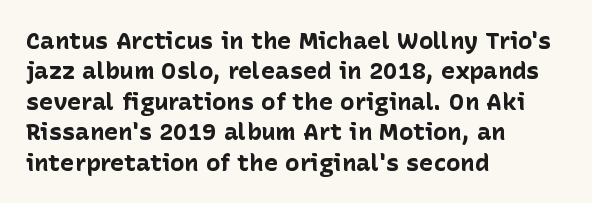
{"italic": "no", "bold": "yes", "underline": "no", "align": "left", "line_spacing": "normal", "line_spacing_ratio": 1.27, "letter_spacing": "normal", "letter_spacing_em": 0.0, "glyph_px": 24}
